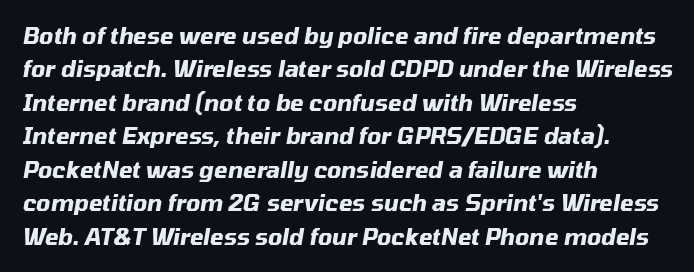
{"italic": "yes", "lean": "right", "slant_degrees": 10, "bold": "yes", "underline": "no", "align": "left", "line_spacing": "normal", "line_spacing_ratio": 1.52, "letter_spacing": "normal", "letter_spacing_em": 0.0, "glyph_px": 22}
